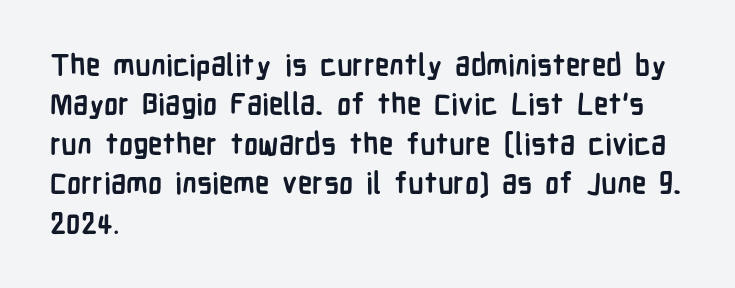
Q: Is the text bold? A: Yes.
Q: Is the text italic (slanted)? A: No, it is upright.
Q: Is the typeface a serif or a sans-serif typeface? A: Sans-serif.
Q: Is the text underlined? A: No.
Q: How is the paragraph aligned? A: Left-aligned.
Q: Is the spacing between letters normal or unusually wide? A: Normal.
Q: Is the spacing between lines tight, normal or loose? A: Normal.
Q: Width (condensed, normal, or wide)? A: Condensed.
Q: Stroke contrast? A: Low.
Q: x-height? A: Medium.
Q: Monospaced? A: No.
